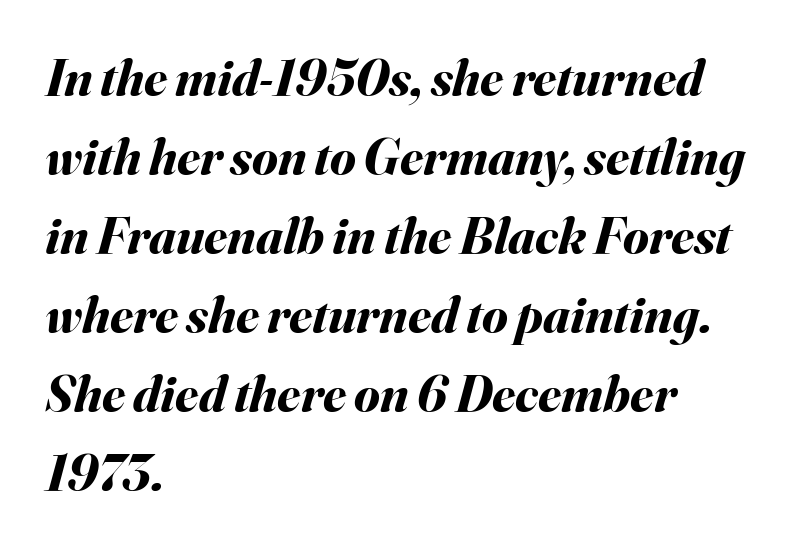
Q: Is the text bold? A: Yes.
Q: Is the text italic (slanted)? A: Yes, it leans right by about 16 degrees.
Q: Is the text underlined? A: No.
Q: How is the paragraph aligned? A: Left-aligned.
Q: Is the spacing between letters normal or unusually wide? A: Normal.
Q: Is the spacing between lines tight, normal or loose? A: Normal.
Q: Width (condensed, normal, or wide)? A: Normal.
Q: Stroke contrast? A: Medium.
Q: x-height? A: Small.
Q: Monospaced? A: No.
